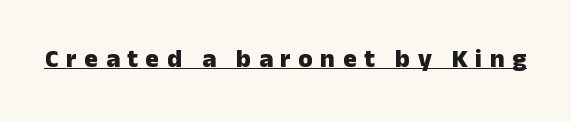
The image shows 26 px bold type, upright; set unusually wide letter spacing (+0.29 em), underlined.
